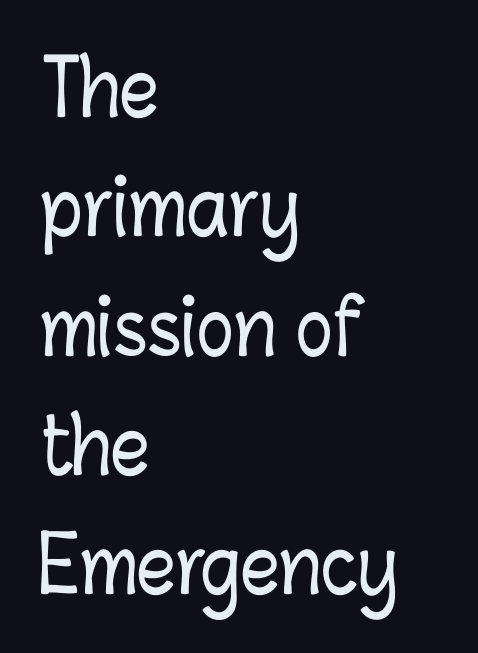
{"italic": "no", "width": "condensed", "stroke_contrast": "low", "x_height": "medium", "monospaced": "no", "underline": "no", "align": "left", "line_spacing": "normal", "line_spacing_ratio": 1.55, "letter_spacing": "normal", "letter_spacing_em": 0.0, "glyph_px": 77}
